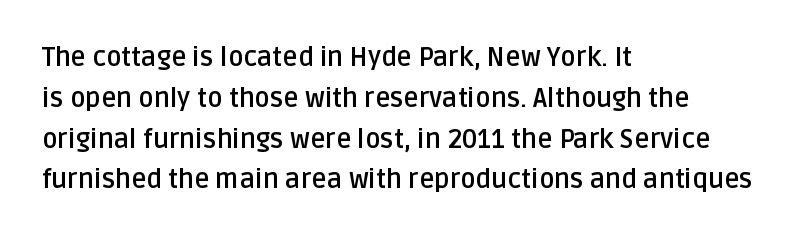
Q: Is the text bold? A: Yes.
Q: Is the text italic (slanted)? A: No, it is upright.
Q: Is the text underlined? A: No.
Q: How is the paragraph aligned? A: Left-aligned.
Q: Is the spacing between letters normal or unusually wide? A: Normal.
Q: Is the spacing between lines tight, normal or loose? A: Normal.
